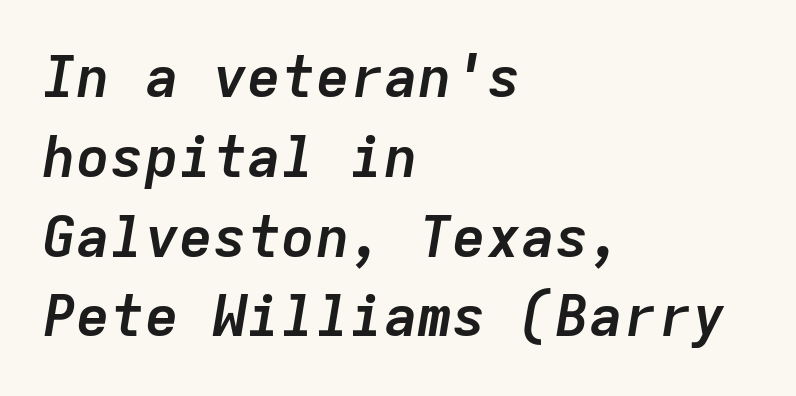
{"italic": "yes", "lean": "right", "slant_degrees": 9, "bold": "yes", "weight": "semibold", "width": "normal", "stroke_contrast": "low", "x_height": "medium", "monospaced": "yes", "underline": "no", "align": "left", "line_spacing": "normal", "line_spacing_ratio": 1.4, "letter_spacing": "normal", "letter_spacing_em": 0.0, "glyph_px": 57}
